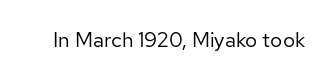
The passage shown is not underscored anywhere. The font's upright variant was chosen for this text. Stems here are at most as thick as an everyday book face. Observe the ordinary spacing: letters are neighbours, not strangers.
